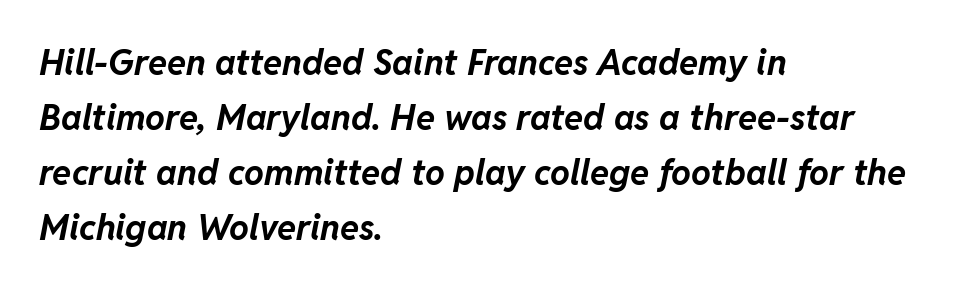
The image shows 35 px bold type, italic (leaning right); set left-aligned, normal line spacing (1.57x), normal letter spacing, not underlined; low stroke contrast and a medium x-height.
